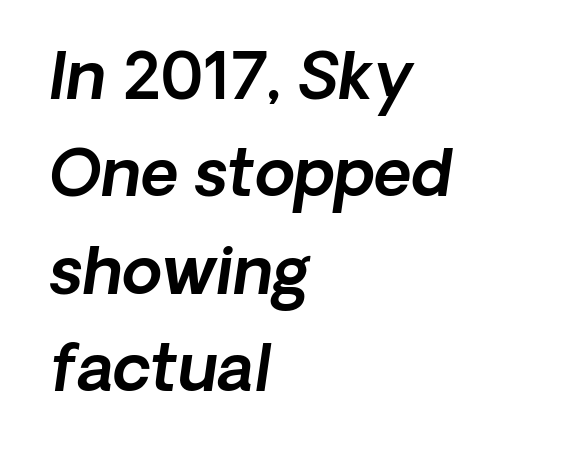
The image shows 65 px sans-serif type; set left-aligned, normal line spacing (1.5x), normal letter spacing, not underlined; a medium x-height.
